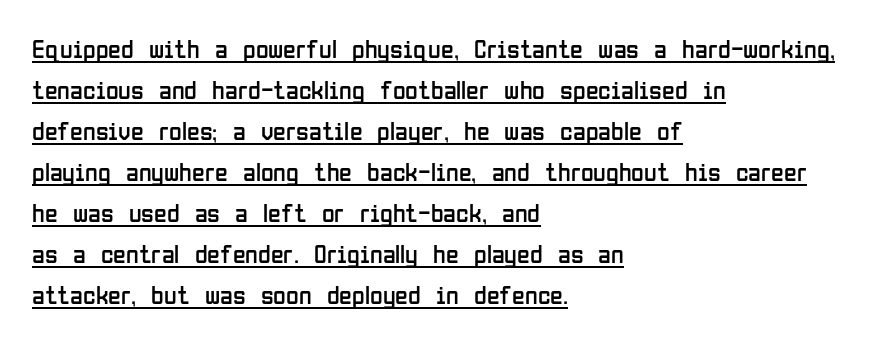
Q: Is the text bold? A: No.
Q: Is the text italic (slanted)? A: No, it is upright.
Q: Is the text underlined? A: Yes.
Q: How is the paragraph aligned? A: Left-aligned.
Q: Is the spacing between letters normal or unusually wide? A: Normal.
Q: Is the spacing between lines tight, normal or loose? A: Normal.
